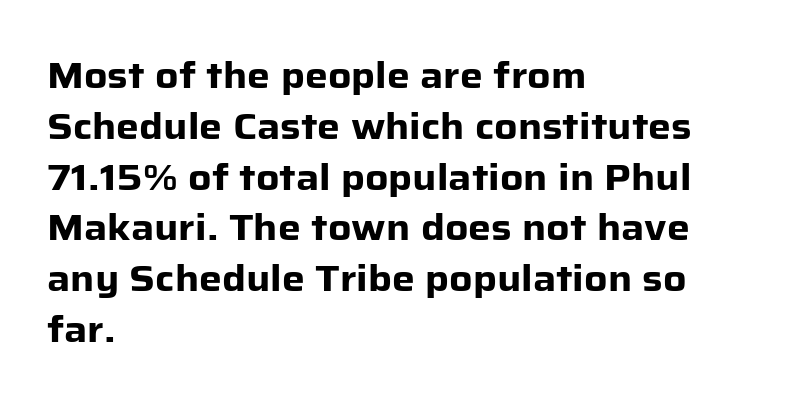
Q: Is the text bold? A: Yes.
Q: Is the text italic (slanted)? A: No, it is upright.
Q: Is the typeface a serif or a sans-serif typeface? A: Sans-serif.
Q: Is the text underlined? A: No.
Q: How is the paragraph aligned? A: Left-aligned.
Q: Is the spacing between letters normal or unusually wide? A: Normal.
Q: Is the spacing between lines tight, normal or loose? A: Normal.
Q: Width (condensed, normal, or wide)? A: Normal.
Q: Stroke contrast? A: Low.
Q: x-height? A: Medium.
Q: Monospaced? A: No.
